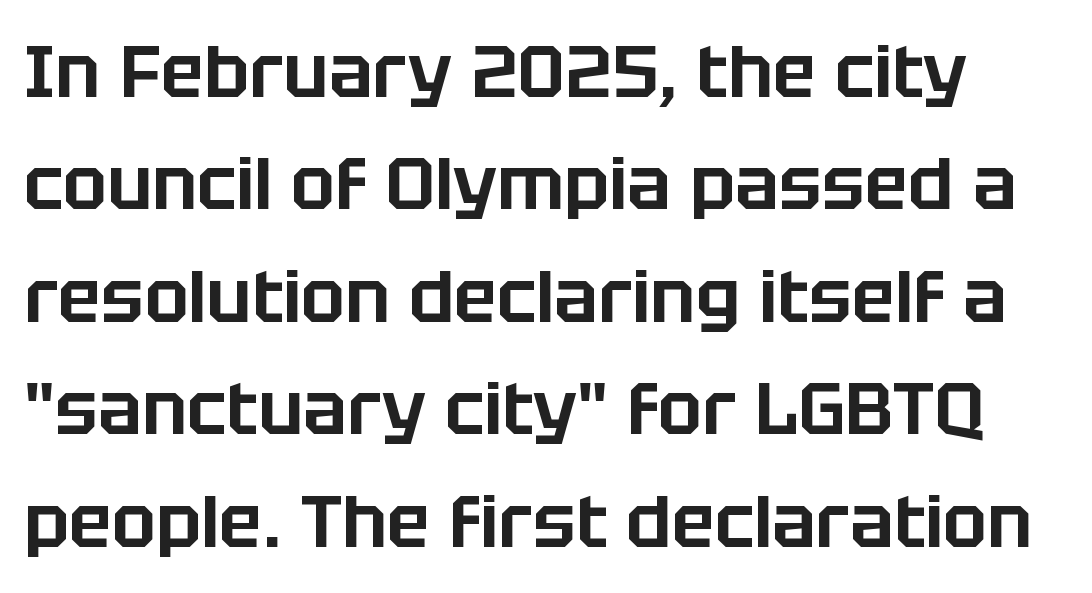
Rendered with straight, roman letterforms. The rows are spaced the way most documents space them. Quick note: underline off. Each word holds together tightly as a unit, with standard inter-letter gaps.
